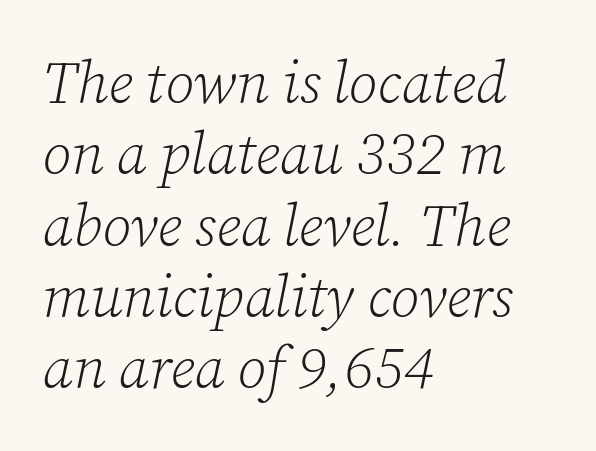
Q: Is the text bold? A: No.
Q: Is the text italic (slanted)? A: Yes, it leans right by about 12 degrees.
Q: Is the typeface a serif or a sans-serif typeface? A: Serif.
Q: Is the text underlined? A: No.
Q: How is the paragraph aligned? A: Left-aligned.
Q: Is the spacing between letters normal or unusually wide? A: Normal.
Q: Width (condensed, normal, or wide)? A: Normal.
Q: Stroke contrast? A: Low.
Q: x-height? A: Medium.
Q: Monospaced? A: No.
